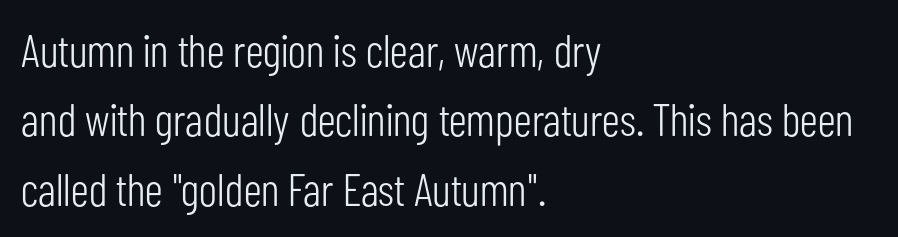
Q: Is the text bold? A: No.
Q: Is the text italic (slanted)? A: No, it is upright.
Q: Is the typeface a serif or a sans-serif typeface? A: Sans-serif.
Q: Is the text underlined? A: No.
Q: How is the paragraph aligned? A: Left-aligned.
Q: Is the spacing between letters normal or unusually wide? A: Normal.
Q: Is the spacing between lines tight, normal or loose? A: Normal.
Q: Width (condensed, normal, or wide)? A: Condensed.
Q: Stroke contrast? A: Low.
Q: x-height? A: Medium.
Q: Monospaced? A: No.
